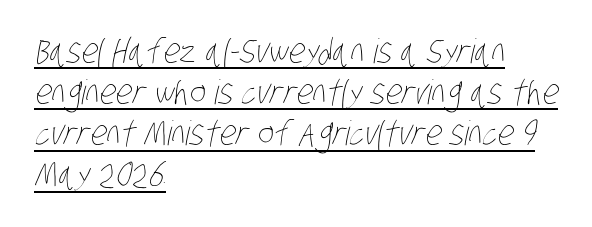
Q: Is the text bold? A: No.
Q: Is the text underlined? A: Yes.
Q: How is the paragraph aligned? A: Left-aligned.
Q: Is the spacing between letters normal or unusually wide? A: Normal.
Q: Width (condensed, normal, or wide)? A: Condensed.
Q: Stroke contrast? A: Low.
Q: x-height? A: Large.
Q: Monospaced? A: No.
